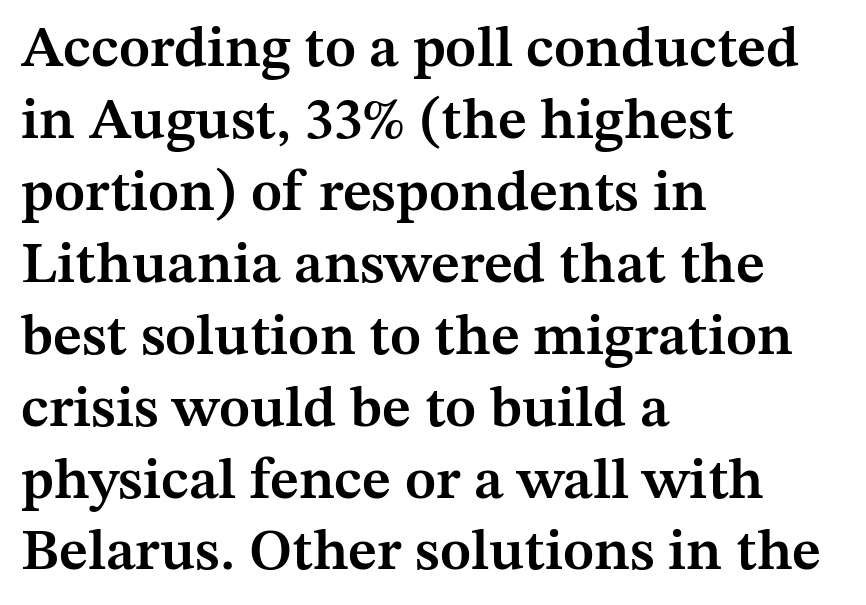
Q: Is the text bold? A: Semi-bold.
Q: Is the text italic (slanted)? A: No, it is upright.
Q: Is the typeface a serif or a sans-serif typeface? A: Serif.
Q: Is the text underlined? A: No.
Q: How is the paragraph aligned? A: Left-aligned.
Q: Is the spacing between letters normal or unusually wide? A: Normal.
Q: Width (condensed, normal, or wide)? A: Normal.
Q: Stroke contrast? A: Medium.
Q: x-height? A: Medium.
Q: Monospaced? A: No.
